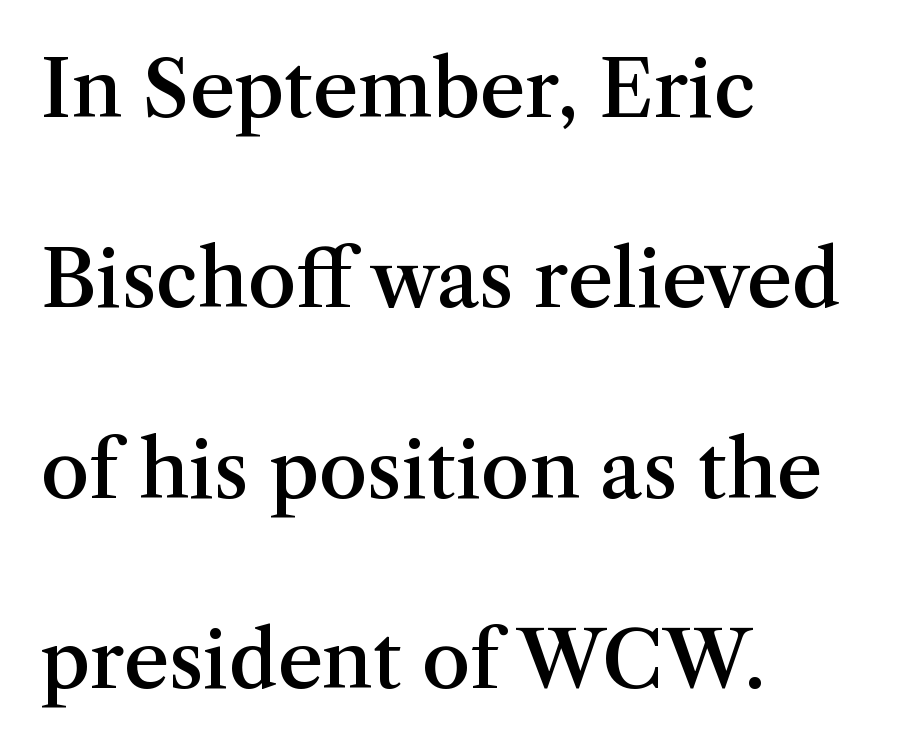
{"serif": "yes", "italic": "no", "bold": "semi", "weight": "semibold", "width": "normal", "stroke_contrast": "medium", "x_height": "medium", "monospaced": "no", "underline": "no", "align": "left", "line_spacing": "loose", "line_spacing_ratio": 2.44, "letter_spacing": "normal", "letter_spacing_em": 0.0, "glyph_px": 78}
